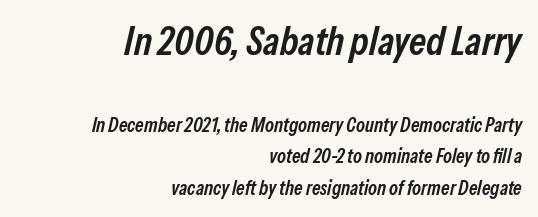
{"italic": "yes", "lean": "right", "slant_degrees": 13, "bold": "semi", "weight": "semibold", "width": "condensed", "stroke_contrast": "low", "x_height": "medium", "monospaced": "no", "underline": "no", "align": "right", "line_spacing": "normal", "line_spacing_ratio": 1.59, "letter_spacing": "normal", "letter_spacing_em": 0.0, "larger_block": "first", "size_ratio": 2.0, "glyph_px": 40}
